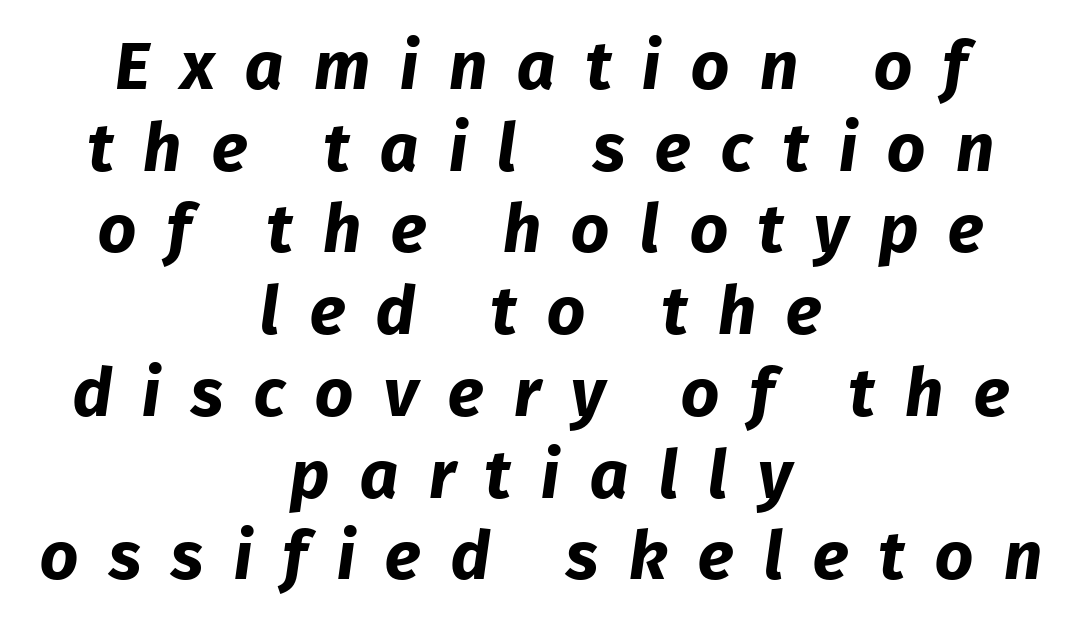
Line starts and ends both wander, symmetrically. Descenders hang freely into open space. These lines are rendered in a variable-pitch font. This sample uses a sans-serif face.
